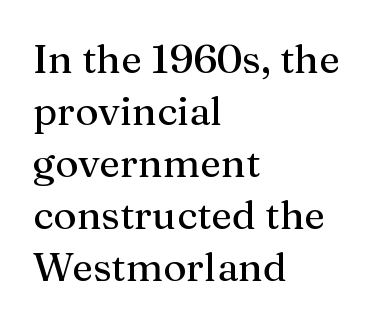
The image shows 40 px serif type, upright; set left-aligned, normal line spacing (1.3x), normal letter spacing, not underlined; medium stroke contrast and a medium x-height.
